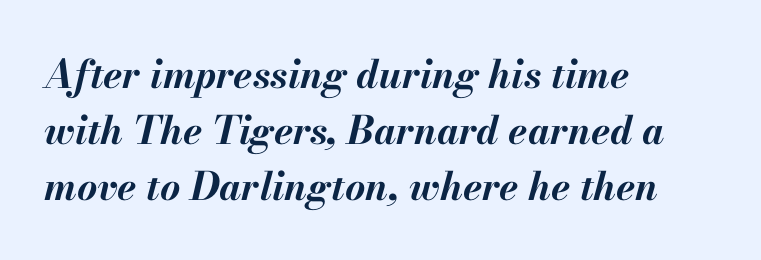
{"italic": "yes", "lean": "right", "slant_degrees": 13, "bold": "yes", "weight": "bold", "width": "normal", "stroke_contrast": "medium", "x_height": "small", "monospaced": "no", "underline": "no", "align": "left", "line_spacing": "normal", "line_spacing_ratio": 1.43, "letter_spacing": "normal", "letter_spacing_em": 0.0, "glyph_px": 39}
